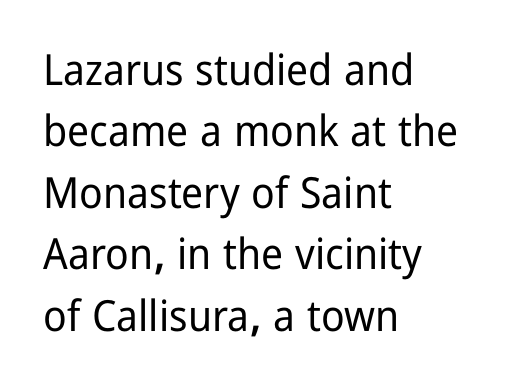
The image shows 43 px condensed sans-serif type, upright; set left-aligned, normal line spacing (1.43x), normal letter spacing, not underlined; low stroke contrast and a medium x-height.
